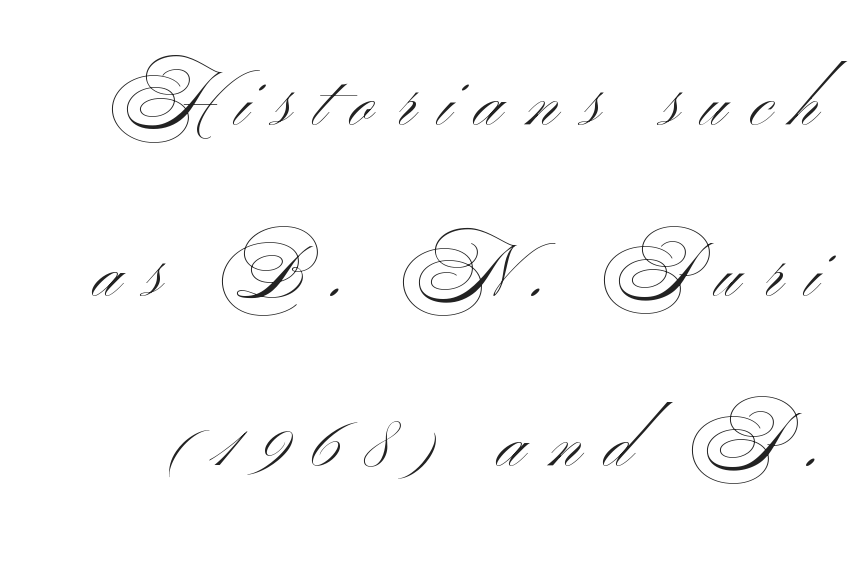
The image shows 72 px light, wide sans-serif type; set loose line spacing (2.37x), unusually wide letter spacing (+0.33 em), not underlined; medium stroke contrast and a small x-height.
